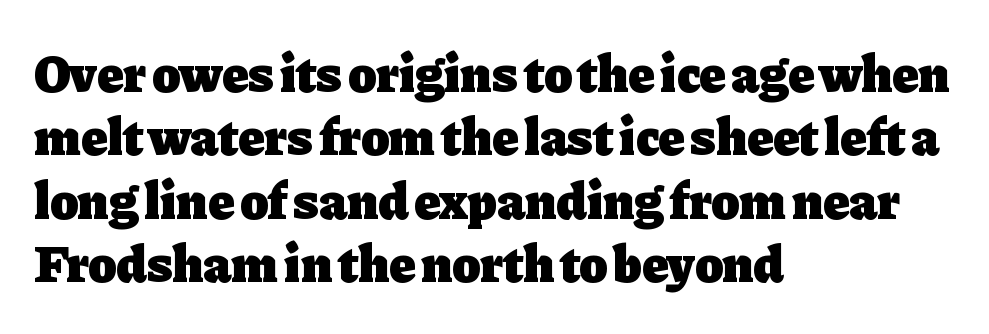
The image shows 52 px heavy serif type, upright; set left-aligned, line spacing 1.22x, normal letter spacing, not underlined; low stroke contrast and a medium x-height.
